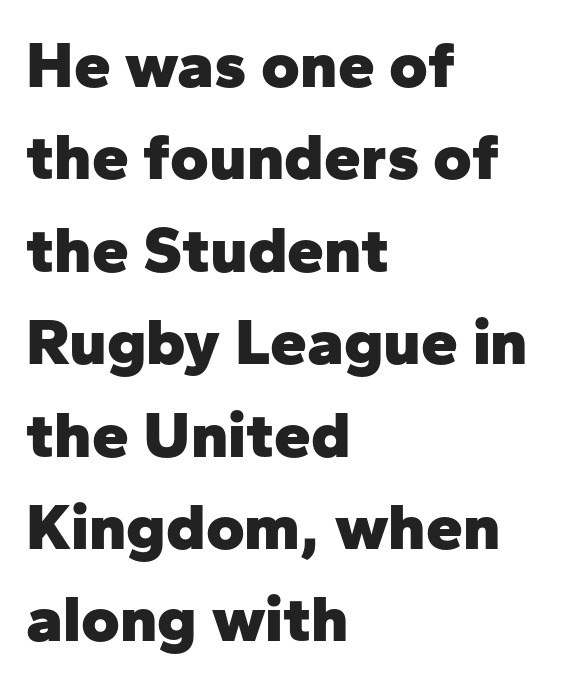
The image shows 66 px heavy sans-serif type, upright; set left-aligned, normal line spacing (1.4x), normal letter spacing, not underlined; low stroke contrast and a medium x-height.
